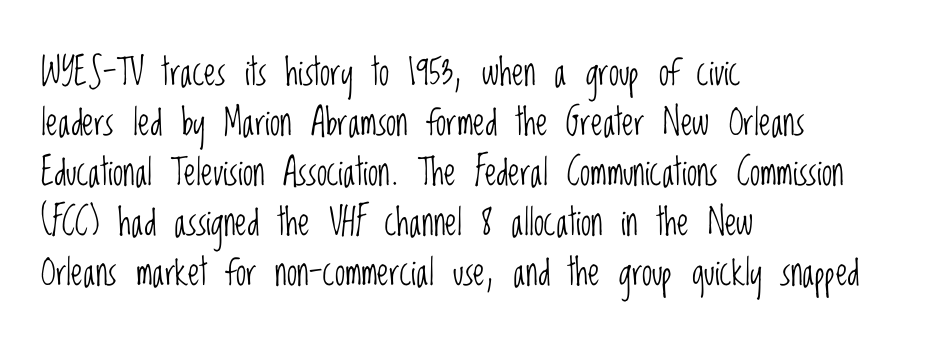
The weight tops out at a normal text grade. Each letter keeps its own natural width here, so spacing adapts to shape. Lines of text with bare space underneath. Ascenders rise straight up at ninety degrees.
